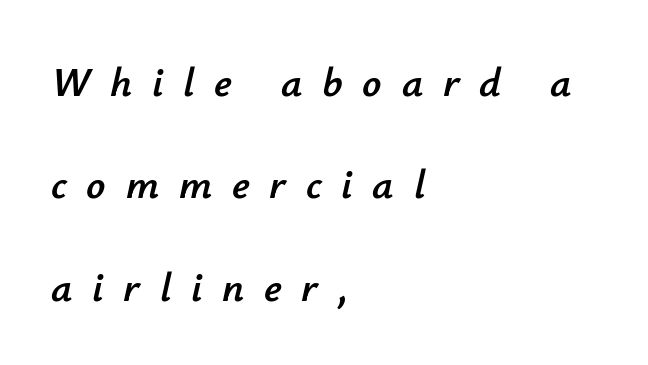
The passage shown has open, widely tracked lettering throughout. Every row of glyphs begins at an identical x-position on the left. A great deal of white space separates one row of letters from the next. Is the type slanted? Yes — the strokes lean at a clear angle. These lines are rendered in a variable-pitch font.
